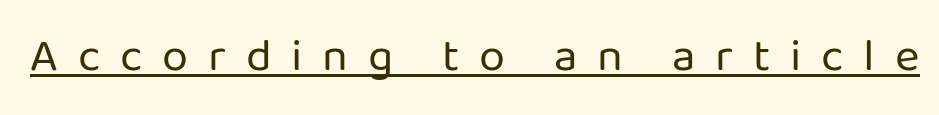
The image shows 47 px regular-weight sans-serif type, upright; set unusually wide letter spacing (+0.42 em), underlined; low stroke contrast and a medium x-height.
